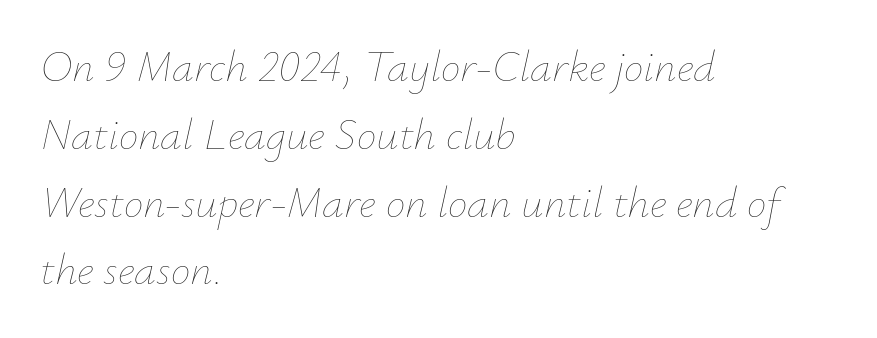
Q: Is the text bold? A: No.
Q: Is the text italic (slanted)? A: Yes, it leans right by about 12 degrees.
Q: Is the text underlined? A: No.
Q: How is the paragraph aligned? A: Left-aligned.
Q: Is the spacing between letters normal or unusually wide? A: Normal.
Q: Is the spacing between lines tight, normal or loose? A: Normal.
Q: Width (condensed, normal, or wide)? A: Normal.
Q: Stroke contrast? A: Low.
Q: x-height? A: Small.
Q: Monospaced? A: No.
